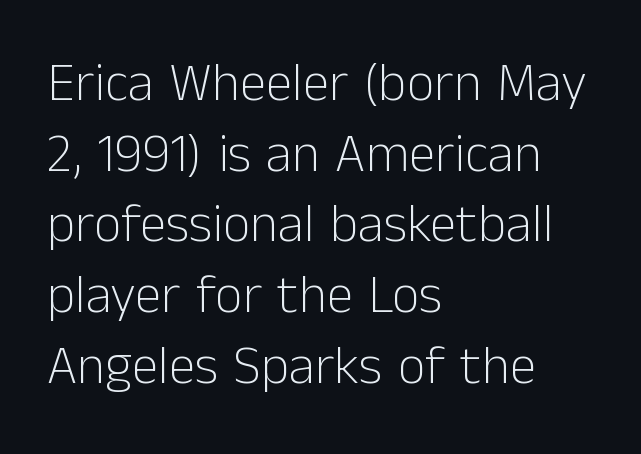
{"serif": "no", "italic": "no", "bold": "no", "weight": "light", "width": "normal", "stroke_contrast": "low", "x_height": "medium", "monospaced": "no", "underline": "no", "align": "left", "line_spacing": "normal", "line_spacing_ratio": 1.31, "letter_spacing": "normal", "letter_spacing_em": 0.0, "glyph_px": 54}
